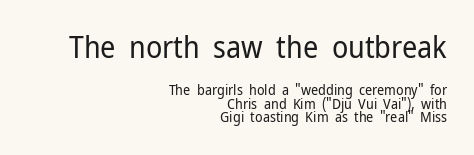
Honestly, there is no underline to notice here at all. Nothing sits at the stroke ends, so this counts as sans-serif. The face used here is proportionally spaced, like ordinary book or web type. The emphasis by scale lands on block number one, above.
